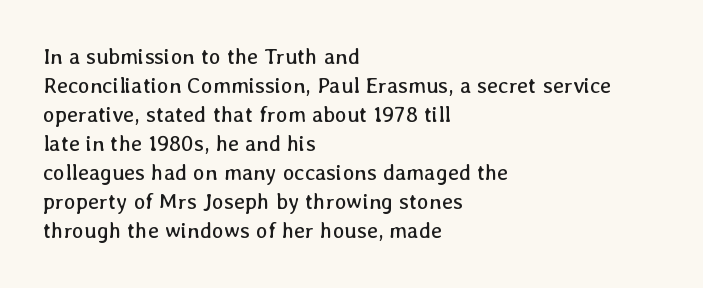
Tall strokes in this sample are plumb rather than angled. The passage shown has conventional tracking throughout. Every row of glyphs begins at an identical x-position on the left. A normal amount of white space separates one row of letters from the next. Type without underlining.
